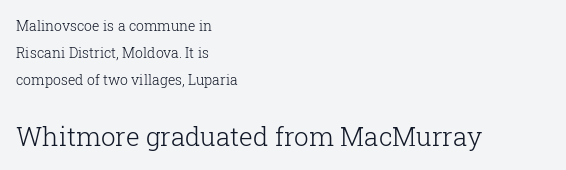
{"italic": "no", "bold": "no", "underline": "no", "align": "left", "line_spacing": "loose", "line_spacing_ratio": 1.93, "letter_spacing": "normal", "letter_spacing_em": 0.0, "larger_block": "second", "size_ratio": 1.86, "glyph_px": 26}
